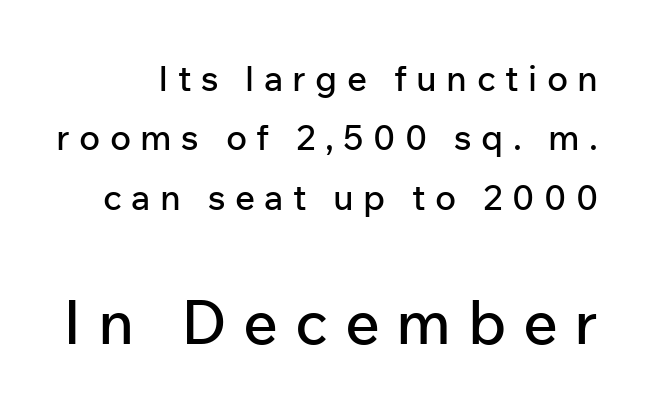
The image shows 61 px sans-serif type, upright; set normal line spacing (1.7x), unusually wide letter spacing (+0.27 em), not underlined; the second (bottom) block is 1.74x larger; low stroke contrast and a medium x-height.
